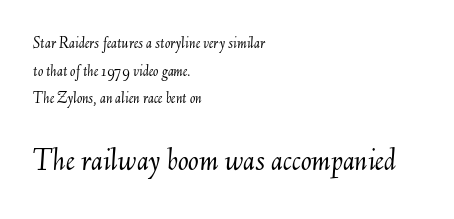
{"italic": "yes", "lean": "right", "slant_degrees": 6, "bold": "no", "weight": "light", "width": "normal", "stroke_contrast": "medium", "x_height": "small", "monospaced": "no", "underline": "no", "align": "left", "line_spacing_ratio": 1.72, "letter_spacing": "normal", "letter_spacing_em": 0.0, "larger_block": "second", "size_ratio": 2.0, "glyph_px": 32}
